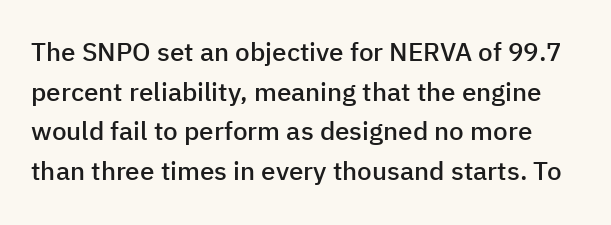
The image shows 26 px text type, upright; set normal line spacing (1.52x), normal letter spacing, not underlined.
